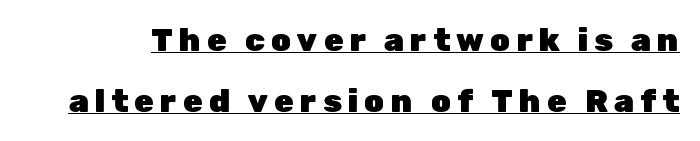
Q: Is the text bold? A: Yes.
Q: Is the text italic (slanted)? A: No, it is upright.
Q: Is the typeface a serif or a sans-serif typeface? A: Sans-serif.
Q: Is the text underlined? A: Yes.
Q: Is the spacing between lines tight, normal or loose? A: Loose.
Q: Width (condensed, normal, or wide)? A: Normal.
Q: Stroke contrast? A: Low.
Q: x-height? A: Medium.
Q: Monospaced? A: No.
